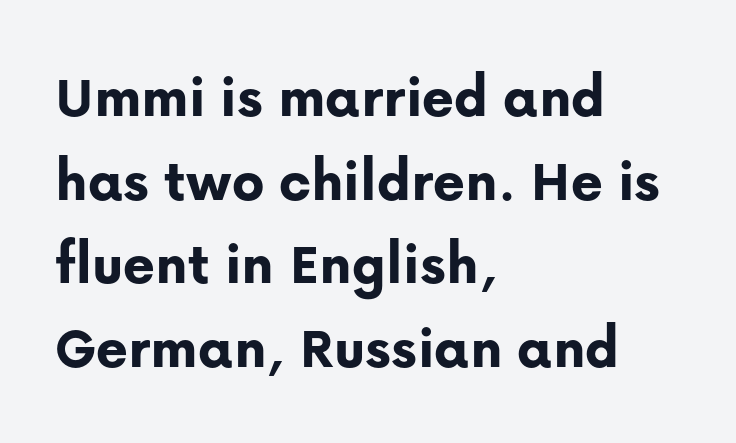
{"serif": "no", "italic": "no", "bold": "yes", "weight": "bold", "width": "normal", "stroke_contrast": "low", "x_height": "medium", "monospaced": "no", "underline": "no", "align": "left", "line_spacing": "normal", "line_spacing_ratio": 1.37, "letter_spacing": "normal", "letter_spacing_em": 0.0, "glyph_px": 61}
